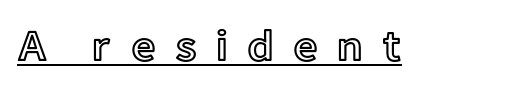
Q: Is the text italic (slanted)? A: No, it is upright.
Q: Is the text underlined? A: Yes.
Q: Is the spacing between letters normal or unusually wide? A: Unusually wide.
Q: Width (condensed, normal, or wide)? A: Normal.
Q: x-height? A: Medium.
Q: Monospaced? A: No.
